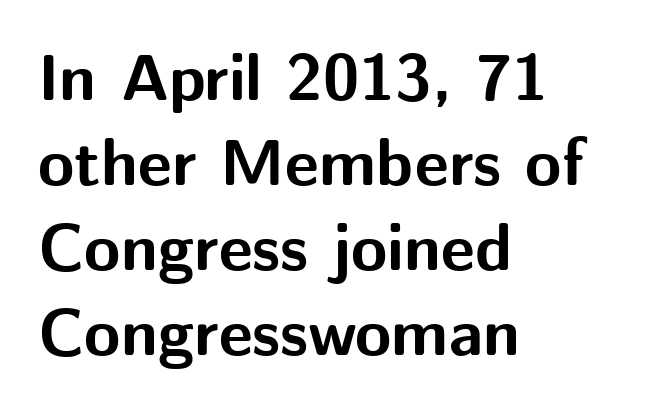
Rendered with straight, roman letterforms. Classification — sans serif. The letters sit at their default tracking, neither squeezed nor spread. These lines stack with their left ends in a neat column.
